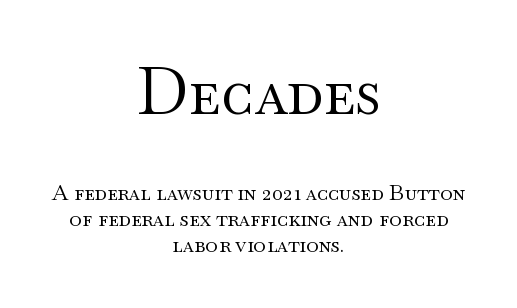
These lines are rendered in a variable-pitch font. Does the lettering tilt? It doesn't — this is upright. The line texture is even and compact thanks to regular tracking. The rendering positions every line midway between the sides. A clean baseline with only descenders dipping below it. You get the large type first, then a drop to smaller type.
